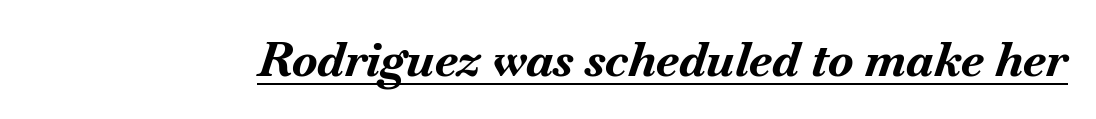
The face used here is proportionally spaced, like ordinary book or web type. Letter spacing: default. Stroke thickness is high; the sample reads as a true bold. Tall strokes in this sample are angled rather than plumb. This rendering features underlined lettering.
